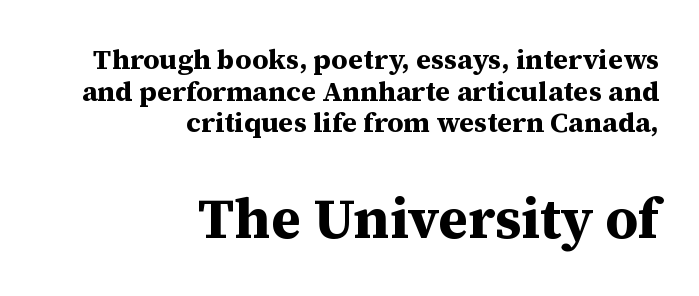
Q: Is the text bold? A: Yes.
Q: Is the text italic (slanted)? A: No, it is upright.
Q: Is the typeface a serif or a sans-serif typeface? A: Serif.
Q: Is the text underlined? A: No.
Q: How is the paragraph aligned? A: Right-aligned.
Q: Is the spacing between letters normal or unusually wide? A: Normal.
Q: Is the spacing between lines tight, normal or loose? A: Tight.
Q: Which block of text is set in a larger size, the first (top) or the second (bottom)? A: The second (bottom) one.
Q: Width (condensed, normal, or wide)? A: Normal.
Q: Stroke contrast? A: Medium.
Q: x-height? A: Medium.
Q: Monospaced? A: No.
